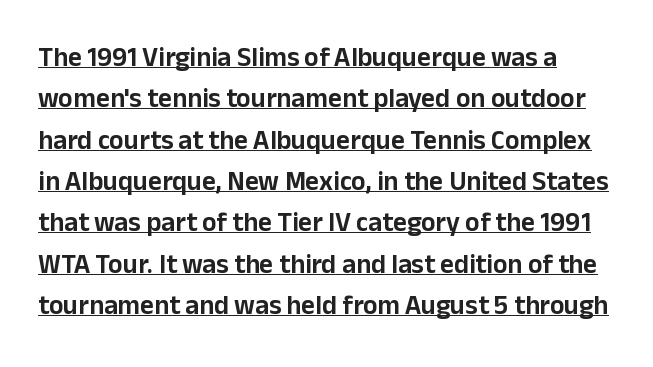
The image shows 27 px text type, upright; set left-aligned, normal line spacing (1.53x), normal letter spacing, underlined.
